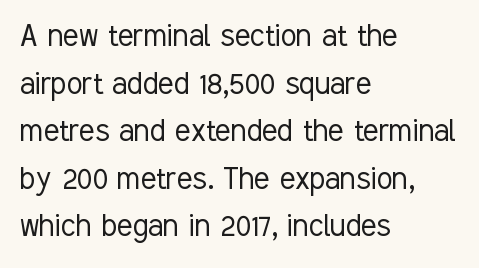
Unlike italic type, these characters show no tilt at all. The text was rendered using a sans face with plain stroke endings. Varying glyph widths throughout — classic text-font behaviour. Leading: standard. The rag falls on the right side of this text block.
